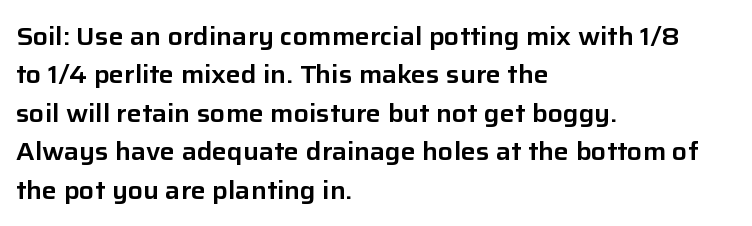
These lines stack with their left ends in a neat column. This is the regular roman posture of the typeface. Leading matches the norm, producing a regular column. No extra tracking has been applied to these lines. Type without underlining.
